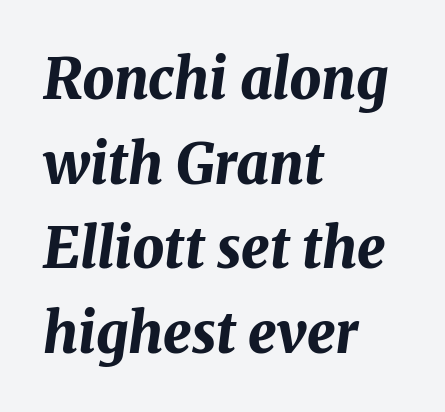
The image shows 56 px bold type, italic (leaning right); set left-aligned, normal line spacing (1.51x), normal letter spacing, not underlined; medium stroke contrast and a medium x-height.
